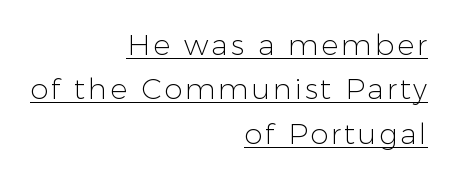
{"serif": "no", "italic": "no", "bold": "no", "weight": "light", "width": "normal", "stroke_contrast": "low", "x_height": "medium", "monospaced": "no", "underline": "yes", "align": "right", "line_spacing": "normal", "line_spacing_ratio": 1.53, "glyph_px": 29}
